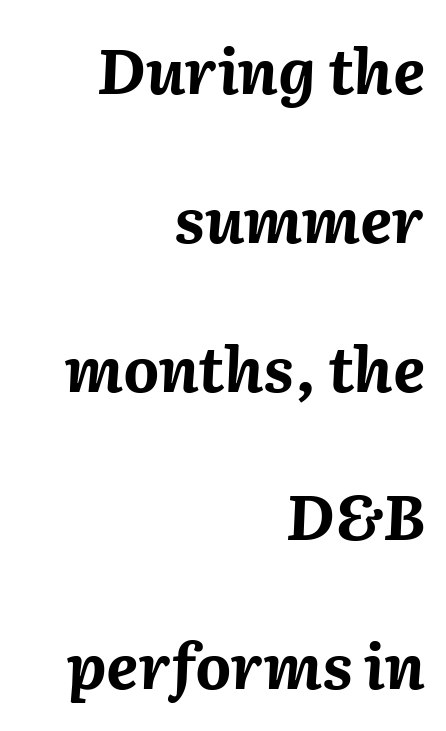
{"italic": "yes", "lean": "right", "slant_degrees": 2, "bold": "yes", "weight": "bold", "width": "normal", "stroke_contrast": "medium", "x_height": "medium", "monospaced": "no", "underline": "no", "align": "right", "line_spacing": "loose", "line_spacing_ratio": 2.4, "letter_spacing": "normal", "letter_spacing_em": 0.0, "glyph_px": 62}
